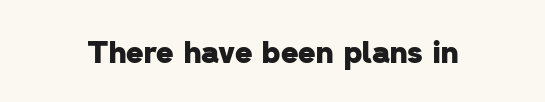
{"serif": "no", "bold": "yes", "weight": "heavy", "width": "normal", "stroke_contrast": "low", "x_height": "medium", "monospaced": "no", "underline": "no", "letter_spacing": "normal", "letter_spacing_em": 0.0, "glyph_px": 30}
